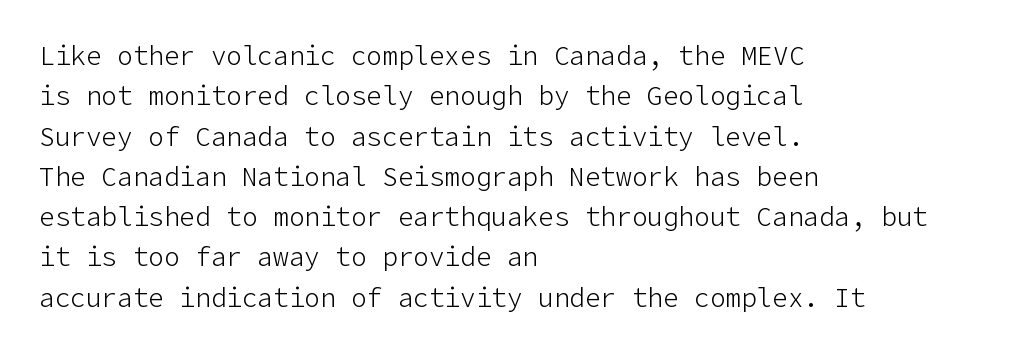
Q: Is the text bold? A: No.
Q: Is the text italic (slanted)? A: No, it is upright.
Q: Is the text underlined? A: No.
Q: How is the paragraph aligned? A: Left-aligned.
Q: Is the spacing between letters normal or unusually wide? A: Normal.
Q: Is the spacing between lines tight, normal or loose? A: Normal.
